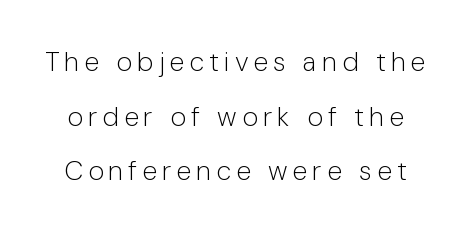
{"italic": "no", "bold": "no", "underline": "no", "line_spacing": "loose", "line_spacing_ratio": 2.02, "glyph_px": 27}
